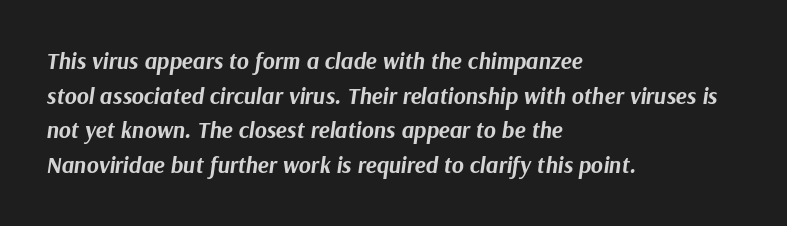
{"italic": "yes", "lean": "right", "slant_degrees": 9, "bold": "yes", "underline": "no", "align": "left", "line_spacing": "normal", "line_spacing_ratio": 1.51, "letter_spacing": "normal", "letter_spacing_em": 0.0, "glyph_px": 23}
